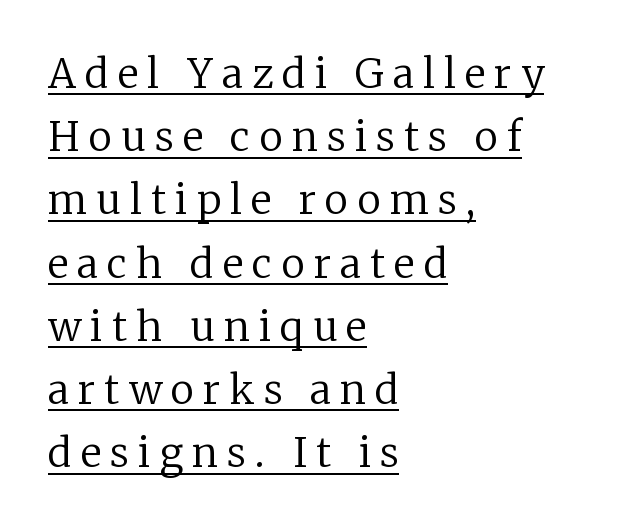
The line texture is sparse and dotted thanks to wide tracking. In terms of posture, this sample is upright. Every word sits above its own underline. Compared with a typical body face, this is equally light or lighter still. Is this a fixed-width face? No — the glyphs have proportional, varying widths.
